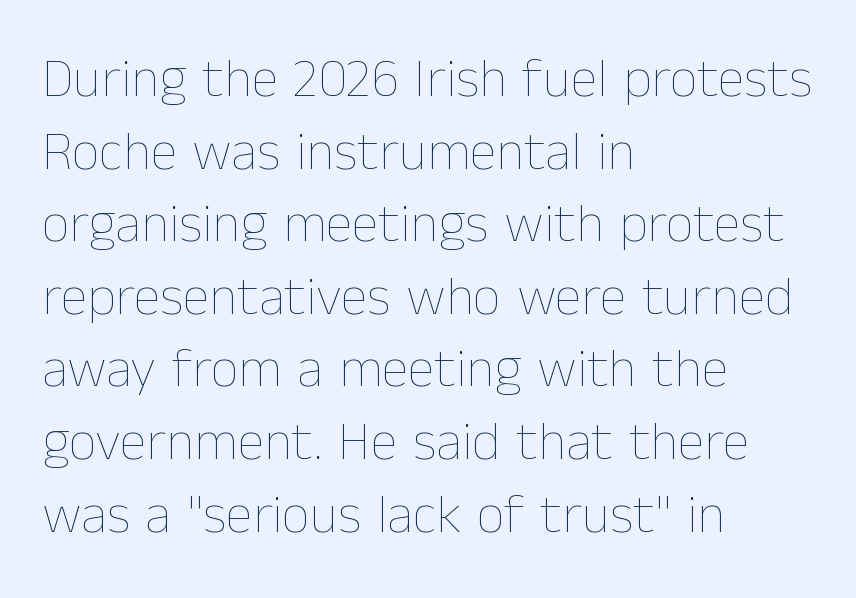
Varying glyph widths throughout — classic text-font behaviour. You could call the tracking neutral — neither tight nor loose. Lines of text with bare space underneath. The rag falls on the right side of this text block.
